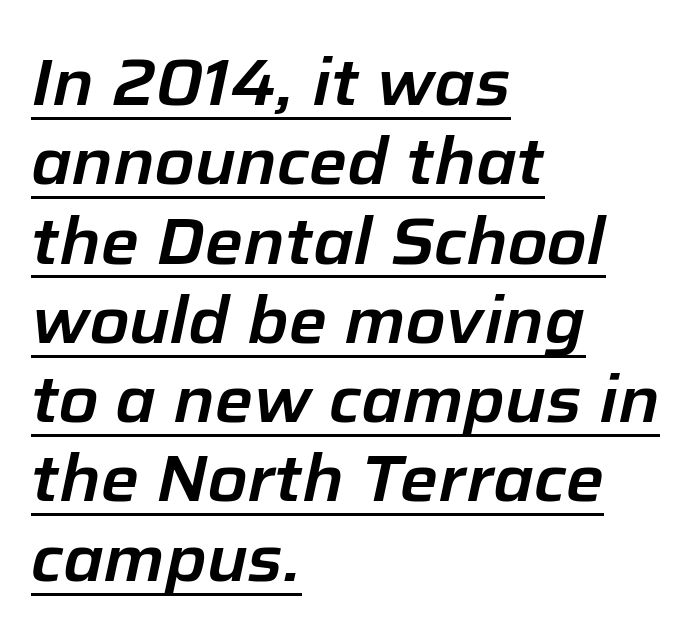
Q: Is the text italic (slanted)? A: Yes, it leans right by about 12 degrees.
Q: Is the text underlined? A: Yes.
Q: How is the paragraph aligned? A: Left-aligned.
Q: Is the spacing between letters normal or unusually wide? A: Normal.
Q: Width (condensed, normal, or wide)? A: Normal.
Q: Stroke contrast? A: Low.
Q: x-height? A: Medium.
Q: Monospaced? A: No.
